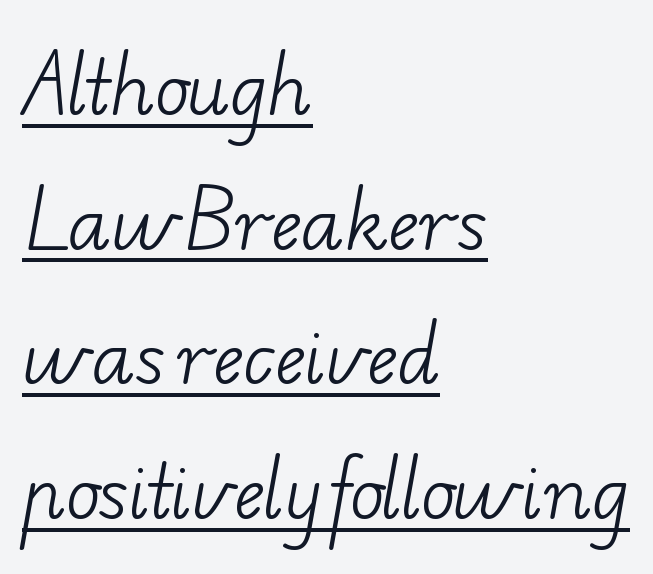
Q: Is the text bold? A: No.
Q: Is the typeface a serif or a sans-serif typeface? A: Serif.
Q: Is the text underlined? A: Yes.
Q: How is the paragraph aligned? A: Left-aligned.
Q: Is the spacing between letters normal or unusually wide? A: Normal.
Q: Width (condensed, normal, or wide)? A: Wide.
Q: Stroke contrast? A: Low.
Q: x-height? A: Small.
Q: Monospaced? A: No.
